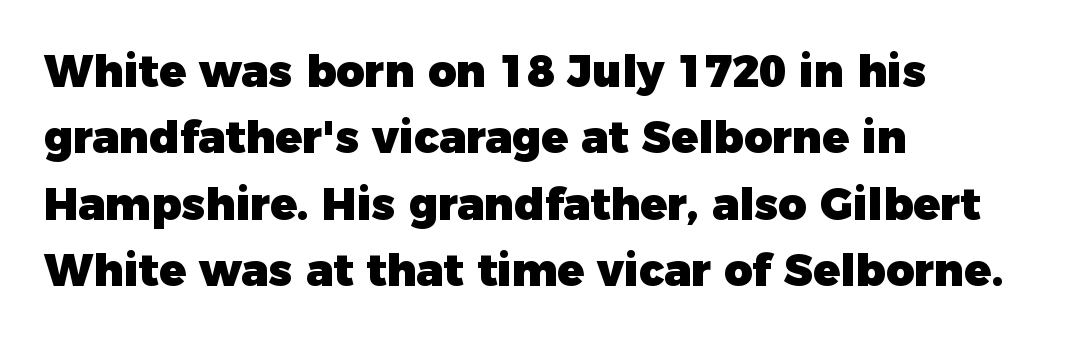
Each new line begins a customary step beneath the previous one. Are there feet on the stems? There aren't — it's a sans. How are the letters spaced? Ordinarily, with no added tracking. The lettering stays uniformly vertical, giving the passage a roman look. Here the designer chose a conventional face with non-uniform glyph widths.
